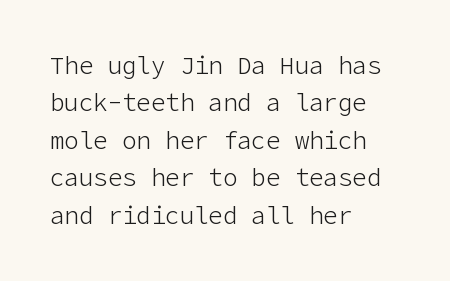
{"italic": "no", "bold": "no", "underline": "no", "align": "left", "line_spacing": "normal", "line_spacing_ratio": 1.56, "letter_spacing": "normal", "letter_spacing_em": 0.0, "glyph_px": 24}
